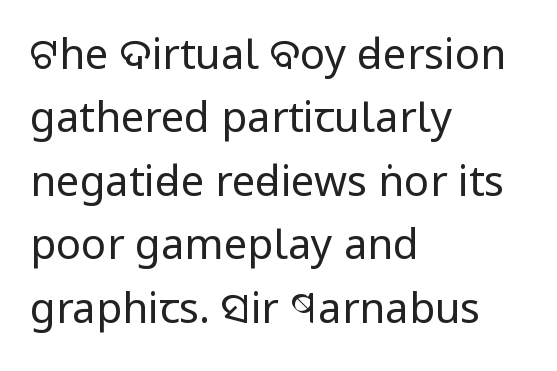
{"serif": "no", "italic": "no", "bold": "no", "weight": "regular", "width": "condensed", "stroke_contrast": "low", "x_height": "large", "monospaced": "no", "underline": "no", "align": "left", "line_spacing": "normal", "line_spacing_ratio": 1.51, "letter_spacing": "normal", "letter_spacing_em": 0.0, "glyph_px": 42}
